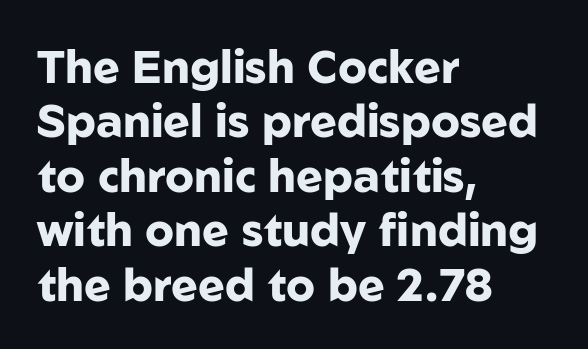
{"serif": "no", "italic": "no", "bold": "yes", "weight": "heavy", "width": "normal", "stroke_contrast": "low", "x_height": "medium", "monospaced": "no", "underline": "no", "align": "left", "line_spacing_ratio": 1.21, "letter_spacing": "normal", "letter_spacing_em": 0.0, "glyph_px": 45}
